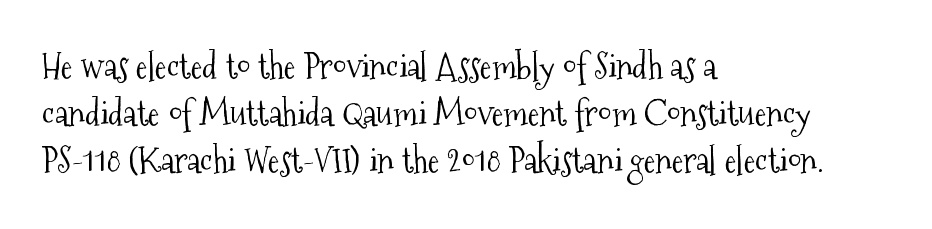
{"serif": "yes", "italic": "no", "bold": "no", "weight": "light", "width": "condensed", "stroke_contrast": "medium", "x_height": "medium", "monospaced": "no", "underline": "no", "align": "left", "line_spacing": "normal", "line_spacing_ratio": 1.35, "letter_spacing": "normal", "letter_spacing_em": 0.0, "glyph_px": 35}
